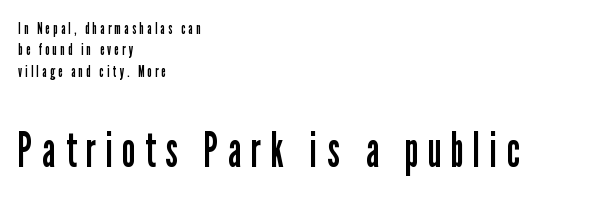
The image shows 48 px regular-weight, condensed sans-serif type, upright; set left-aligned, normal line spacing (1.33x), unusually wide letter spacing (+0.21 em), not underlined; the second (bottom) block is 3.0x larger; low stroke contrast and a medium x-height.
